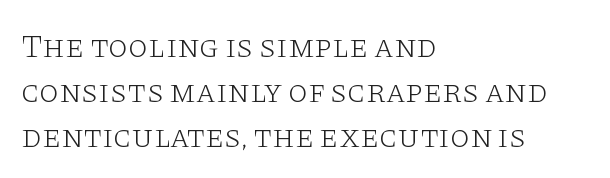
{"serif": "yes", "italic": "no", "bold": "no", "weight": "light", "width": "wide", "stroke_contrast": "low", "x_height": "large", "monospaced": "no", "underline": "no", "align": "left", "line_spacing": "normal", "line_spacing_ratio": 1.4, "letter_spacing": "normal", "letter_spacing_em": 0.0, "glyph_px": 32}
